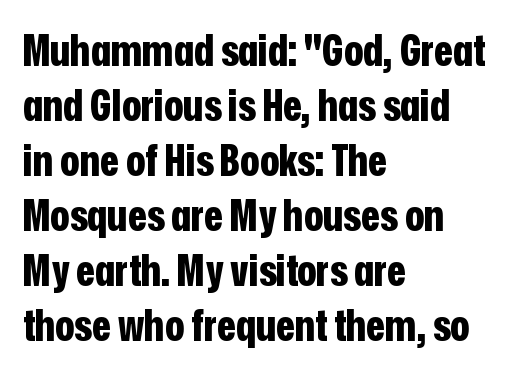
{"serif": "no", "italic": "no", "bold": "yes", "weight": "bold", "width": "condensed", "stroke_contrast": "low", "x_height": "medium", "monospaced": "no", "underline": "no", "align": "left", "line_spacing": "normal", "line_spacing_ratio": 1.25, "letter_spacing": "normal", "letter_spacing_em": 0.0, "glyph_px": 44}
